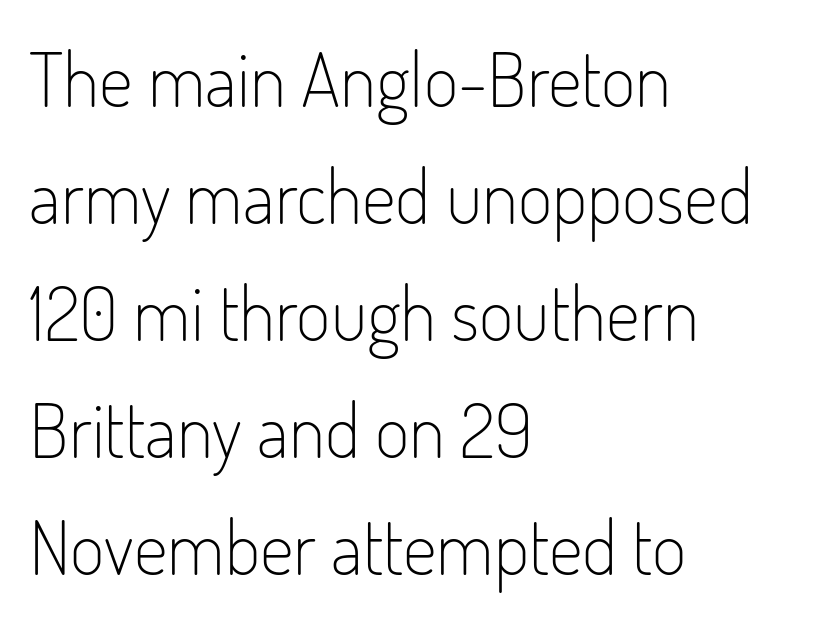
Q: Is the text bold? A: No.
Q: Is the text italic (slanted)? A: No, it is upright.
Q: Is the typeface a serif or a sans-serif typeface? A: Sans-serif.
Q: Is the text underlined? A: No.
Q: How is the paragraph aligned? A: Left-aligned.
Q: Is the spacing between letters normal or unusually wide? A: Normal.
Q: Is the spacing between lines tight, normal or loose? A: Normal.
Q: Width (condensed, normal, or wide)? A: Condensed.
Q: Stroke contrast? A: Low.
Q: x-height? A: Small.
Q: Monospaced? A: No.
